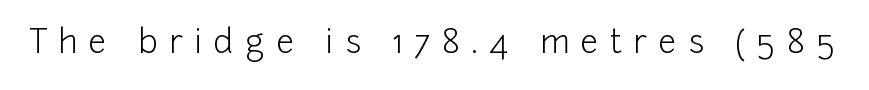
{"serif": "no", "italic": "no", "bold": "no", "weight": "light", "width": "normal", "stroke_contrast": "low", "x_height": "medium", "monospaced": "no", "underline": "no", "letter_spacing": "wide", "letter_spacing_em": 0.36, "glyph_px": 32}
